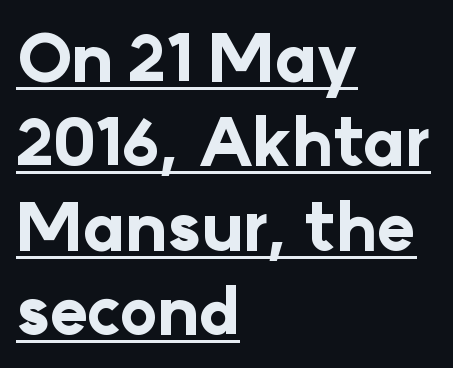
{"serif": "no", "italic": "no", "bold": "yes", "weight": "bold", "width": "normal", "stroke_contrast": "low", "x_height": "medium", "monospaced": "no", "underline": "yes", "align": "left", "line_spacing": "normal", "line_spacing_ratio": 1.3, "letter_spacing": "normal", "letter_spacing_em": 0.0, "glyph_px": 65}
